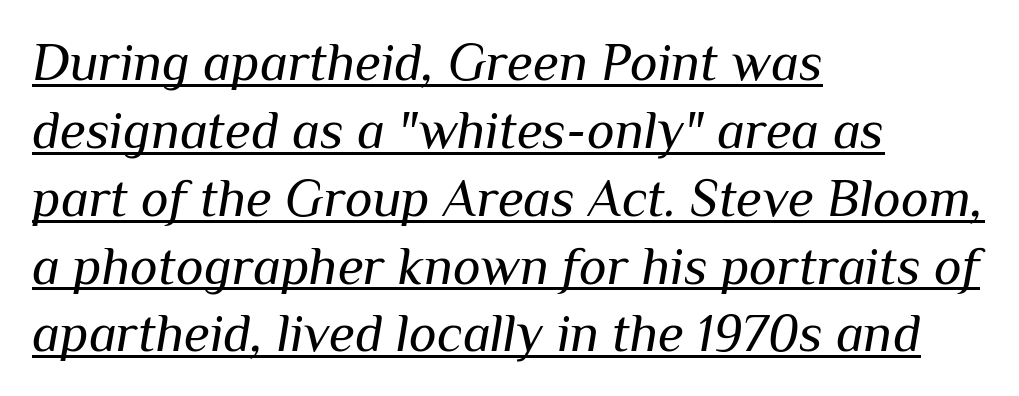
The rendering uses natural spacing where letterforms have individual widths. Beneath each row of characters lies a ruled line. Does the copy run flush right? No — it runs flush left. The typeface has the unassuming heft of standard copy or less. Posture: slanted.
